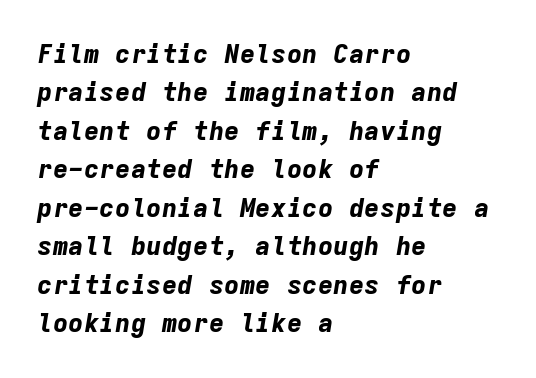
Q: Is the text bold? A: Yes.
Q: Is the text italic (slanted)? A: Yes, it leans right by about 9 degrees.
Q: Is the text underlined? A: No.
Q: How is the paragraph aligned? A: Left-aligned.
Q: Is the spacing between letters normal or unusually wide? A: Normal.
Q: Is the spacing between lines tight, normal or loose? A: Normal.
